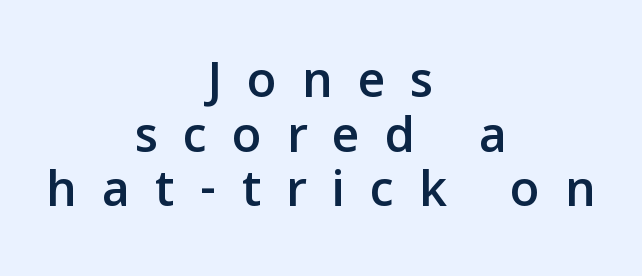
Q: Is the text italic (slanted)? A: No, it is upright.
Q: Is the typeface a serif or a sans-serif typeface? A: Sans-serif.
Q: Is the text underlined? A: No.
Q: How is the paragraph aligned? A: Centered.
Q: Is the spacing between letters normal or unusually wide? A: Unusually wide.
Q: Is the spacing between lines tight, normal or loose? A: Tight.
Q: Width (condensed, normal, or wide)? A: Normal.
Q: Stroke contrast? A: Low.
Q: x-height? A: Medium.
Q: Monospaced? A: No.
